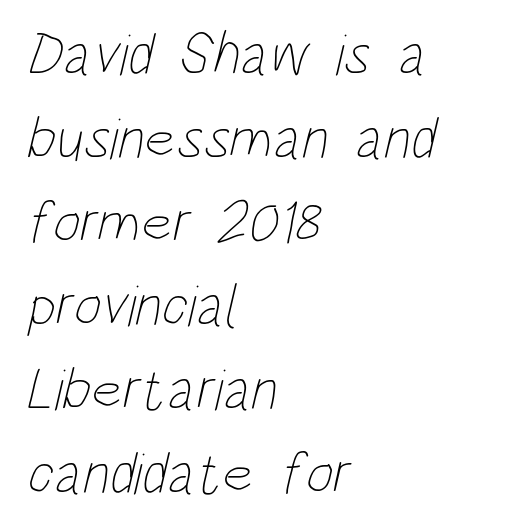
Q: Is the text bold? A: No.
Q: Is the text underlined? A: No.
Q: How is the paragraph aligned? A: Left-aligned.
Q: Is the spacing between letters normal or unusually wide? A: Normal.
Q: Is the spacing between lines tight, normal or loose? A: Normal.
Q: Width (condensed, normal, or wide)? A: Condensed.
Q: Stroke contrast? A: Low.
Q: x-height? A: Large.
Q: Monospaced? A: No.
